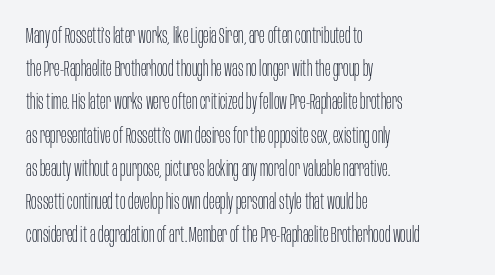
The face looks like a standard text weight, possibly lighter. Short and long lines alike share a common starting point at left. Vertically, the passage feels balanced, rows spaced as you'd expect. A bare baseline throughout the passage. Here the glyphs are tracked normally, forming tight word shapes.
